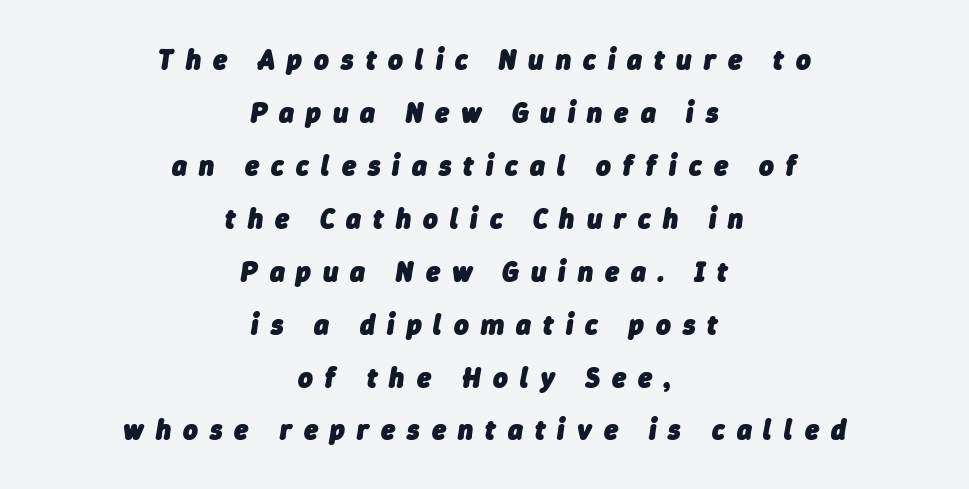
There is plenty of visible air inserted between adjacent glyphs. Does the weight exceed regular? Yes, all the way to bold. Compared with a flush-left layout, this one balances lines on the center instead. The rendering uses natural spacing where letterforms have individual widths.
